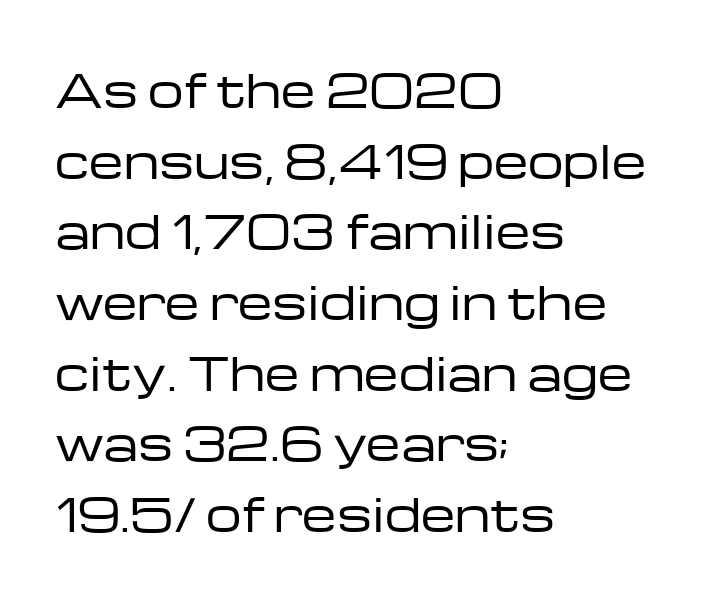
Q: Is the text bold? A: No.
Q: Is the text italic (slanted)? A: No, it is upright.
Q: Is the typeface a serif or a sans-serif typeface? A: Sans-serif.
Q: Is the text underlined? A: No.
Q: How is the paragraph aligned? A: Left-aligned.
Q: Is the spacing between letters normal or unusually wide? A: Normal.
Q: Is the spacing between lines tight, normal or loose? A: Normal.
Q: Width (condensed, normal, or wide)? A: Wide.
Q: Stroke contrast? A: Low.
Q: x-height? A: Medium.
Q: Monospaced? A: No.
